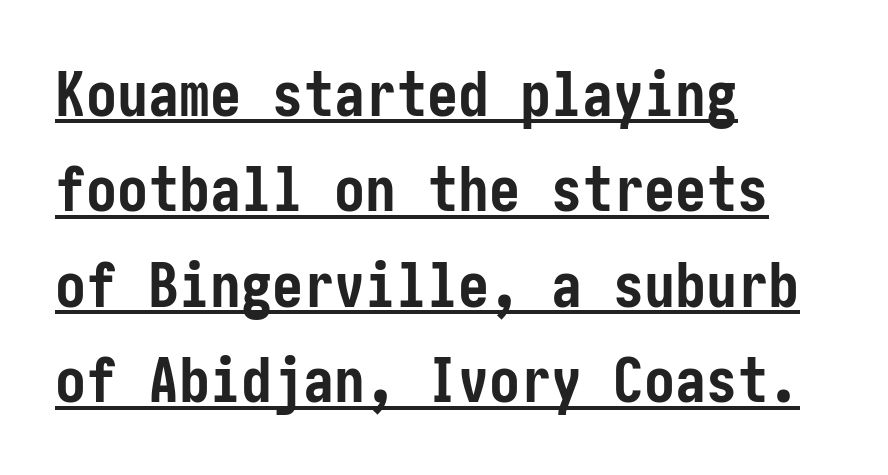
These lines carry a lot of weight — the face is fully bold. Rows of type keep a routine distance in the vertical direction. Grotesque or geometric, the face here clearly has no serifs. This rendering features underlined lettering. The letters stand upright; this is a roman face. The rag falls on the right side of this text block.
